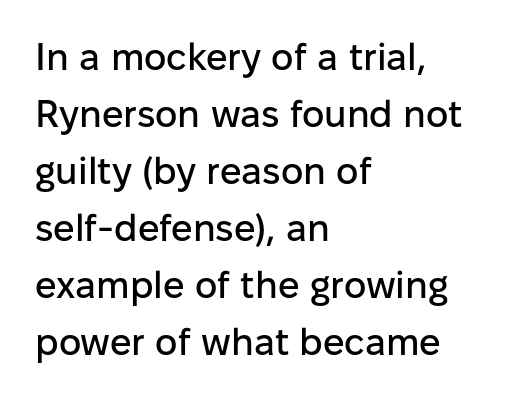
{"serif": "no", "italic": "no", "width": "normal", "stroke_contrast": "low", "x_height": "medium", "monospaced": "no", "underline": "no", "align": "left", "line_spacing": "normal", "line_spacing_ratio": 1.5, "letter_spacing": "normal", "letter_spacing_em": 0.0, "glyph_px": 38}
